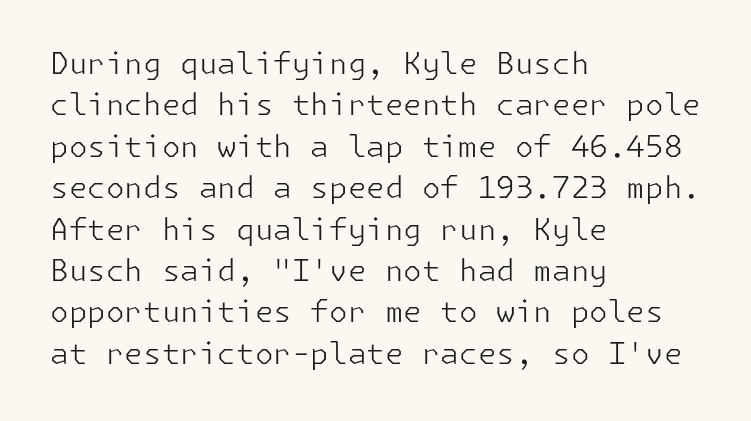
The image shows 30 px light sans-serif type, upright; set left-aligned, normal line spacing (1.38x), normal letter spacing, not underlined; low stroke contrast and a medium x-height.
